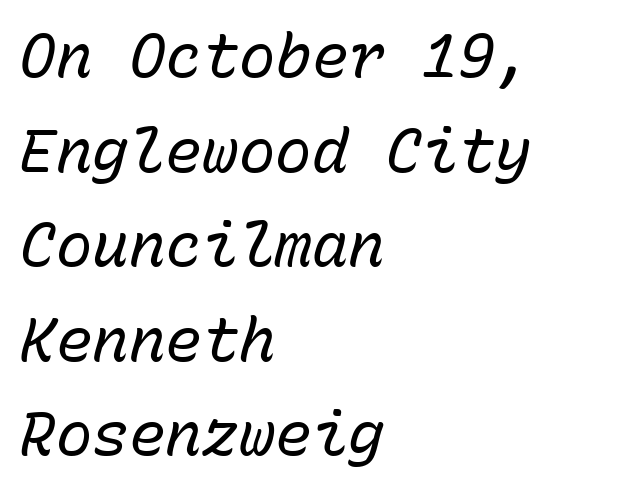
The passage shown is typed in a monospace face where columns stay perfectly aligned. The weight would be labelled regular, book, light, or lighter still. The line texture is even and compact thanks to regular tracking. The glyphs look as if they've been sheared to an angle.
